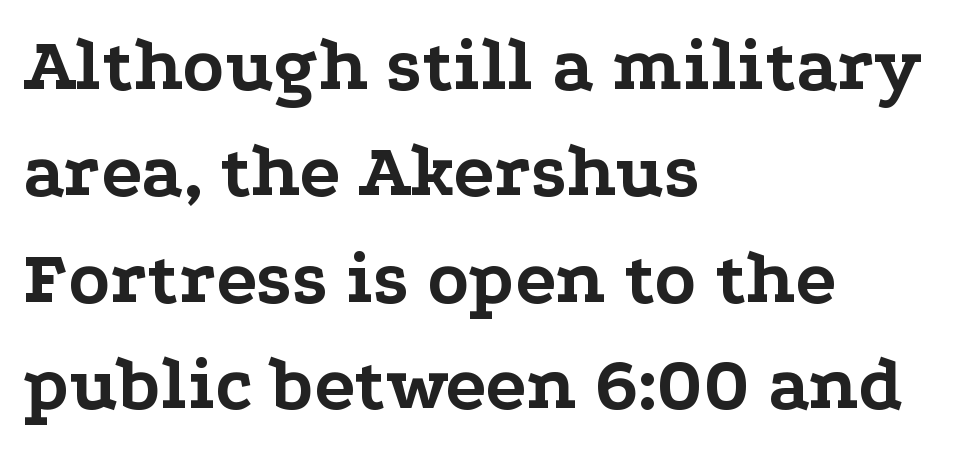
Spacing verdict: proportional, widths tailored to each character. Is the type bold? Yes — the strokes are clearly thick and heavy. Horizontally, the lines are justified to the leading edge only. Letters rest on an invisible, unmarked baseline. Small tapered or slab feet sit at the stroke ends, so this counts as serif. Quick note: interline space is typical.
